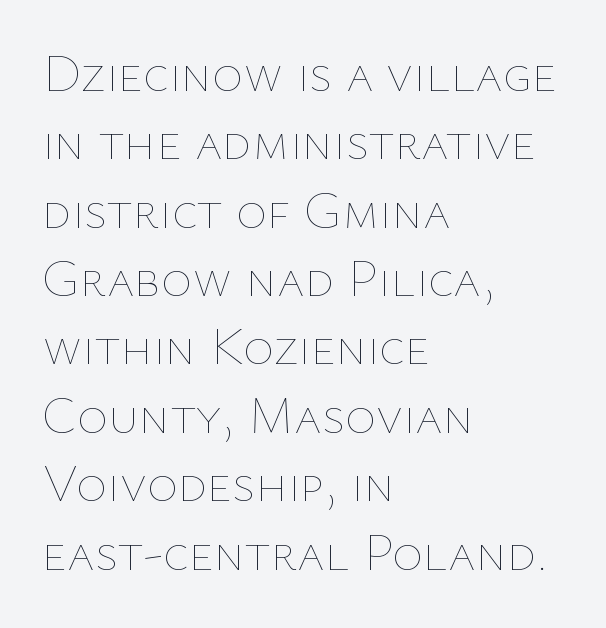
Q: Is the text bold? A: No.
Q: Is the text italic (slanted)? A: No, it is upright.
Q: Is the text underlined? A: No.
Q: How is the paragraph aligned? A: Left-aligned.
Q: Is the spacing between letters normal or unusually wide? A: Normal.
Q: Is the spacing between lines tight, normal or loose? A: Normal.
Q: Width (condensed, normal, or wide)? A: Normal.
Q: Stroke contrast? A: Low.
Q: x-height? A: Medium.
Q: Monospaced? A: No.
